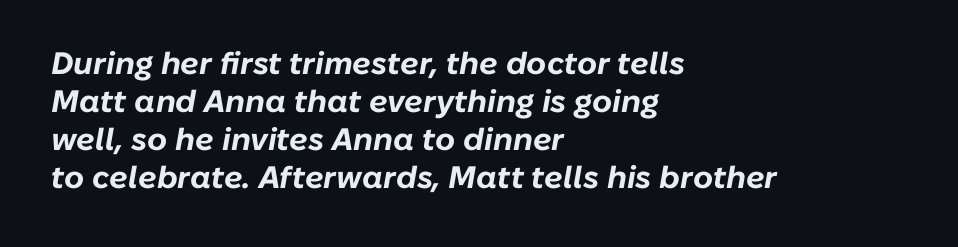
{"italic": "yes", "lean": "right", "slant_degrees": 10, "bold": "yes", "weight": "bold", "width": "normal", "stroke_contrast": "low", "x_height": "medium", "monospaced": "no", "underline": "no", "align": "left", "line_spacing_ratio": 1.23, "letter_spacing": "normal", "letter_spacing_em": 0.0, "glyph_px": 31}
